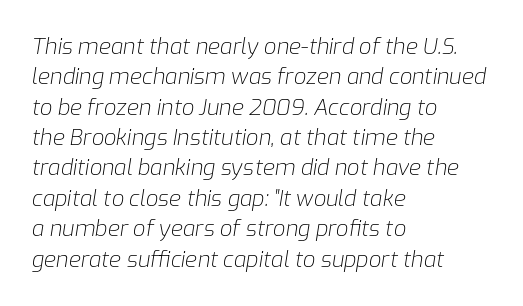
The line-height multiplier appears to be the usual default. An italicized treatment has been applied to the whole sample. Words appear dense and cohesive because spacing is normal. The ragged edge is on the right, which tells us the setting is flush left. Weight: in the light-to-regular range. Clear beneath every line of the passage.
